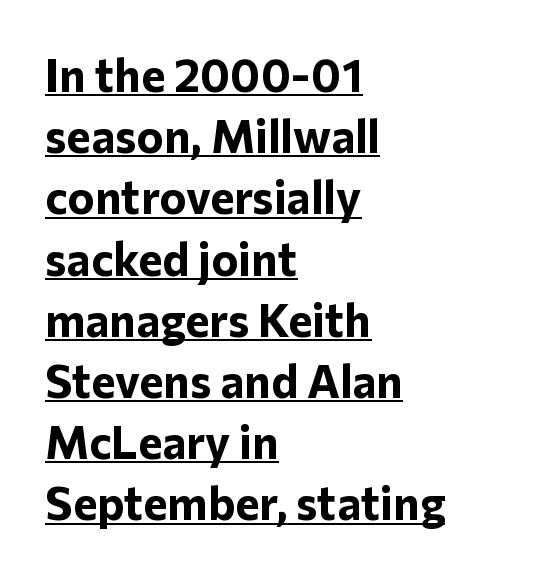
Q: Is the text bold? A: Yes.
Q: Is the text italic (slanted)? A: No, it is upright.
Q: Is the typeface a serif or a sans-serif typeface? A: Sans-serif.
Q: Is the text underlined? A: Yes.
Q: How is the paragraph aligned? A: Left-aligned.
Q: Is the spacing between letters normal or unusually wide? A: Normal.
Q: Is the spacing between lines tight, normal or loose? A: Normal.
Q: Width (condensed, normal, or wide)? A: Normal.
Q: Stroke contrast? A: Low.
Q: x-height? A: Medium.
Q: Monospaced? A: No.
